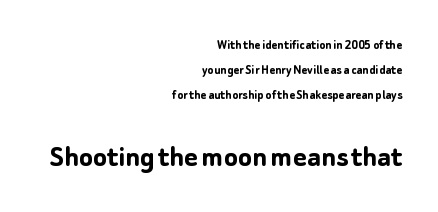
The type family on display is of the sans-serif kind. These lines are rendered in a variable-pitch font. It's the straight-up-and-down kind of type. I'd describe the lettering as bold — thick and assertive. This sample uses plain, unmodified letter spacing. The ragged edge is on the left, which tells us the setting is flush right.
